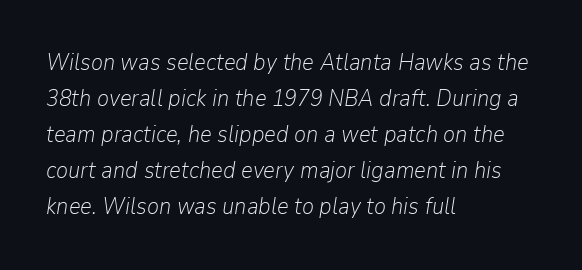
Q: Is the text bold? A: No.
Q: Is the text italic (slanted)? A: Yes, it leans right by about 9 degrees.
Q: Is the text underlined? A: No.
Q: How is the paragraph aligned? A: Left-aligned.
Q: Is the spacing between letters normal or unusually wide? A: Normal.
Q: Is the spacing between lines tight, normal or loose? A: Normal.
